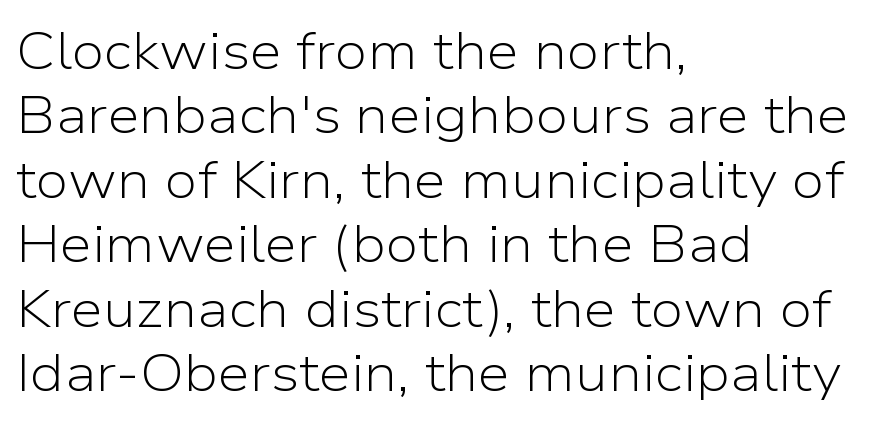
{"serif": "no", "italic": "no", "bold": "no", "weight": "light", "width": "normal", "stroke_contrast": "low", "x_height": "medium", "monospaced": "no", "underline": "no", "align": "left", "line_spacing_ratio": 1.24, "letter_spacing": "normal", "letter_spacing_em": 0.0, "glyph_px": 52}
